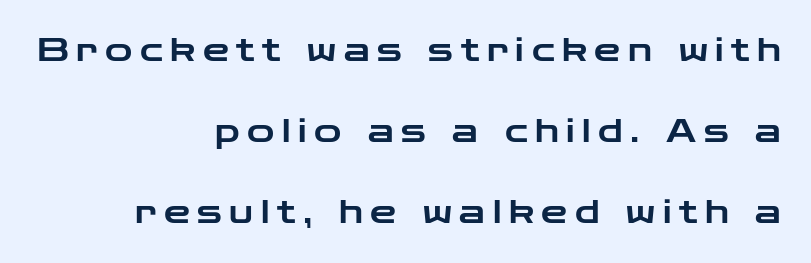
Q: Is the text italic (slanted)? A: No, it is upright.
Q: Is the typeface a serif or a sans-serif typeface? A: Sans-serif.
Q: Is the text underlined? A: No.
Q: How is the paragraph aligned? A: Right-aligned.
Q: Is the spacing between letters normal or unusually wide? A: Unusually wide.
Q: Is the spacing between lines tight, normal or loose? A: Loose.
Q: Width (condensed, normal, or wide)? A: Wide.
Q: Stroke contrast? A: Low.
Q: x-height? A: Medium.
Q: Monospaced? A: No.
